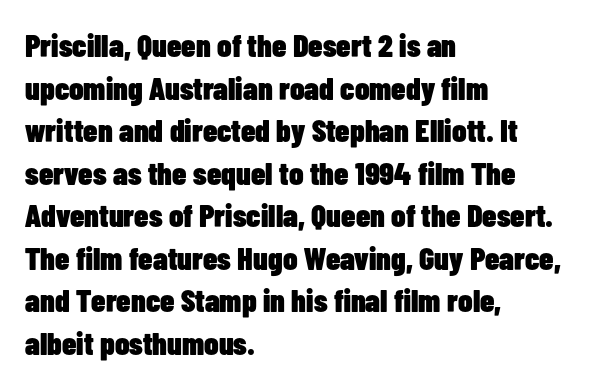
The image shows 32 px heavy, condensed sans-serif type, upright; set left-aligned, normal line spacing (1.33x), normal letter spacing, not underlined; low stroke contrast and a medium x-height.
